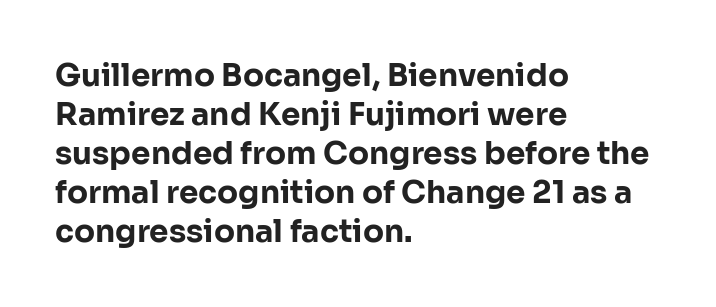
Quick note: interline space is typical. No feet cap the strokes, marking this as sans-serif type. The zone under the glyphs is completely vacant. I'd describe the lettering as bold — thick and assertive. Do the characters align in a grid? No, the font is proportional.
